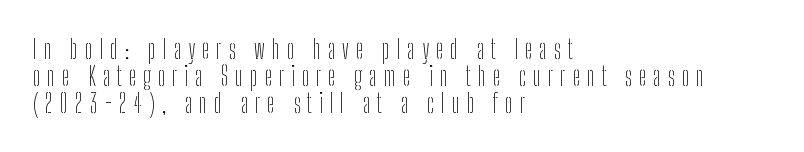
The image shows 26 px text type, upright; set left-aligned, tight line spacing (1.03x), unusually wide letter spacing (+0.26 em), not underlined.
